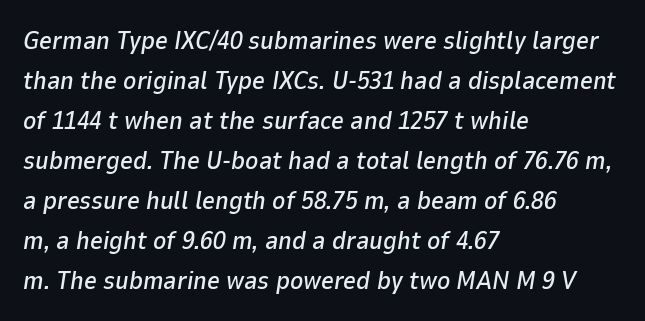
{"italic": "yes", "lean": "right", "slant_degrees": 9, "underline": "no", "align": "left", "line_spacing": "normal", "line_spacing_ratio": 1.6, "letter_spacing": "normal", "letter_spacing_em": 0.0, "glyph_px": 25}
